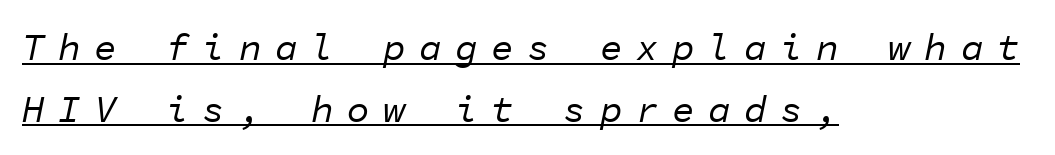
Q: Is the text bold? A: No.
Q: Is the text italic (slanted)? A: Yes, it leans right by about 11 degrees.
Q: Is the text underlined? A: Yes.
Q: How is the paragraph aligned? A: Left-aligned.
Q: Is the spacing between letters normal or unusually wide? A: Unusually wide.
Q: Is the spacing between lines tight, normal or loose? A: Normal.
Q: Width (condensed, normal, or wide)? A: Normal.
Q: Stroke contrast? A: Low.
Q: x-height? A: Medium.
Q: Monospaced? A: Yes.
